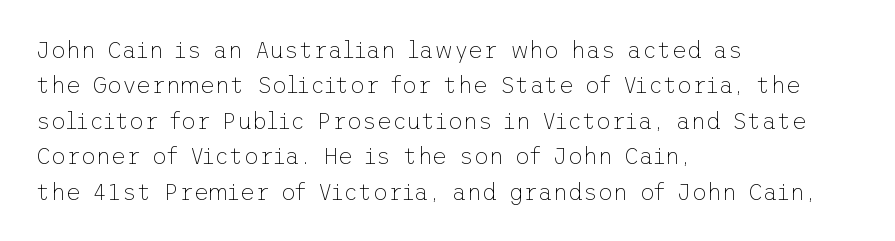
The face looks like a standard text weight, possibly lighter. Vertical strokes here are truly vertical. These lines keep a tight, regular rhythm from letter to letter. Leading matches the norm, producing a regular column. Left-aligned paragraph, ragged on the right. The space directly below the letters is spotless.
